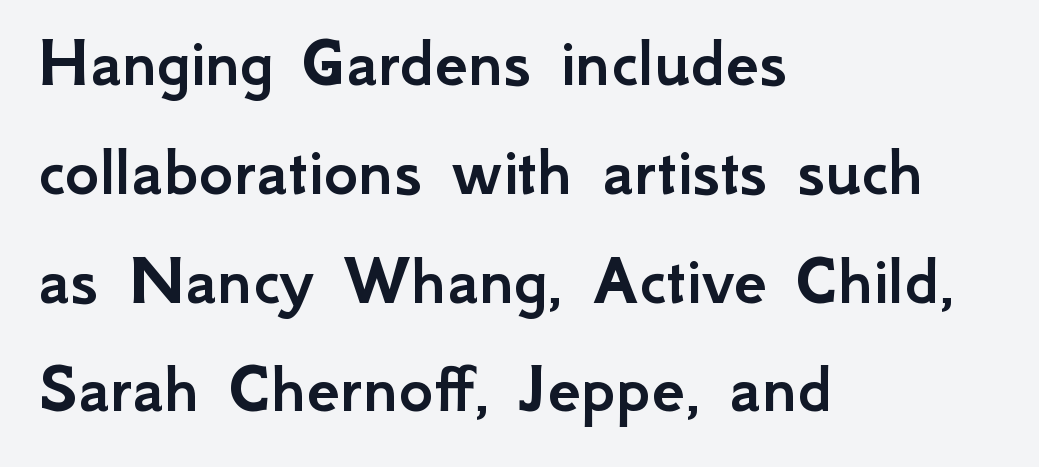
{"serif": "no", "italic": "no", "width": "normal", "stroke_contrast": "low", "x_height": "small", "monospaced": "no", "underline": "no", "align": "left", "line_spacing": "normal", "line_spacing_ratio": 1.47, "letter_spacing": "normal", "letter_spacing_em": 0.0, "glyph_px": 74}
